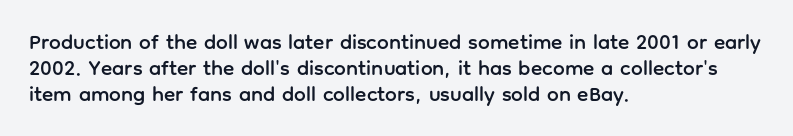
The image shows 21 px text type, upright; set left-aligned, normal line spacing (1.25x), normal letter spacing, not underlined.
